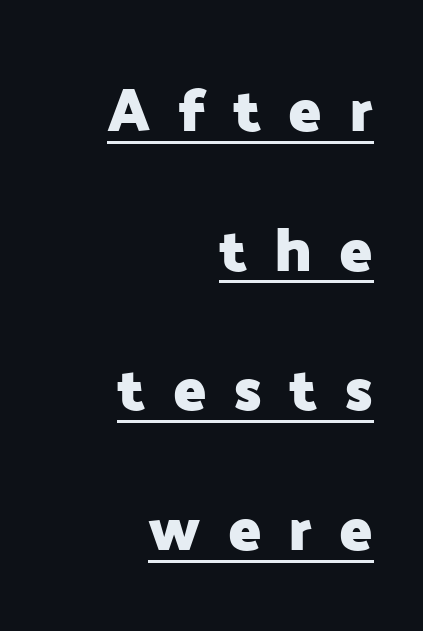
The image shows 61 px heavy sans-serif type, upright; set right-aligned, loose line spacing (2.29x), unusually wide letter spacing (+0.44 em), underlined; low stroke contrast and a medium x-height.
